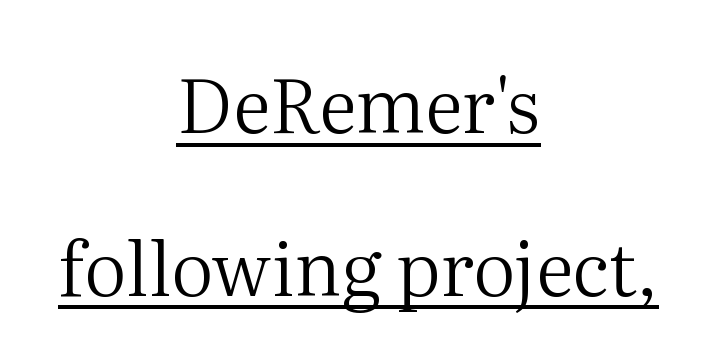
One glance says open: line gaps are wider than usual. The typography opts for an upright posture over an oblique one. This rendering leaves character spacing at its baseline value. In designer terms, the underline attribute is active on this setting. The face used here is proportionally spaced, like ordinary book or web type. The text was rendered using a seriffed face with decorative stroke endings.
